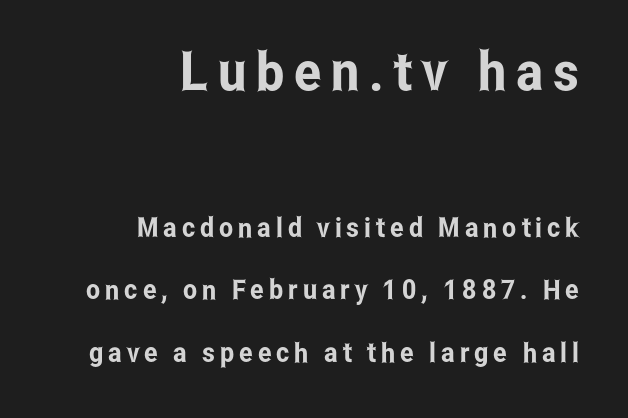
The words here are not underlined. Style check: upright. The rendering uses natural spacing where letterforms have individual widths. Caption: upper text group enlarged, lower text group reduced. Vertically, the passage feels expansive, rows floating well apart.
